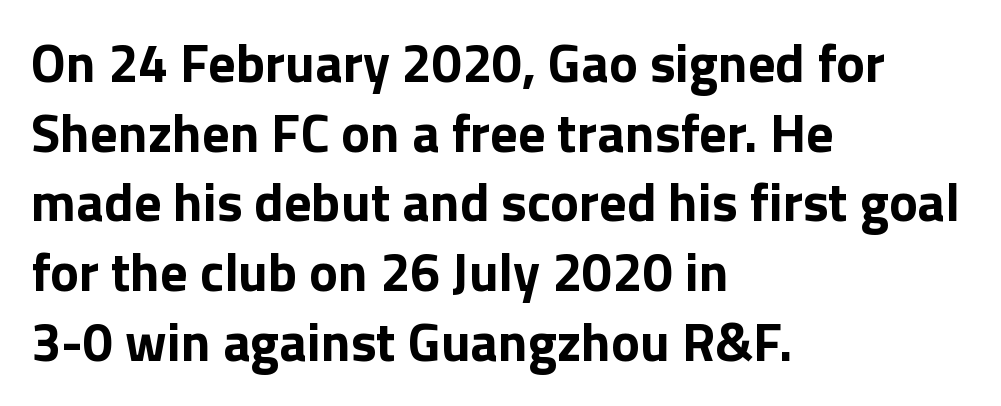
The image shows 54 px bold sans-serif type, upright; set left-aligned, normal line spacing (1.29x), normal letter spacing, not underlined; low stroke contrast and a medium x-height.
